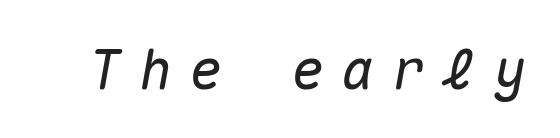
Any mark beneath the type? The region is blank. Is this a fixed-width face? Yes — each glyph sits in an identical cell. Quick note: italic. Glyph-to-glyph distance is far greater than everyday printed text.
